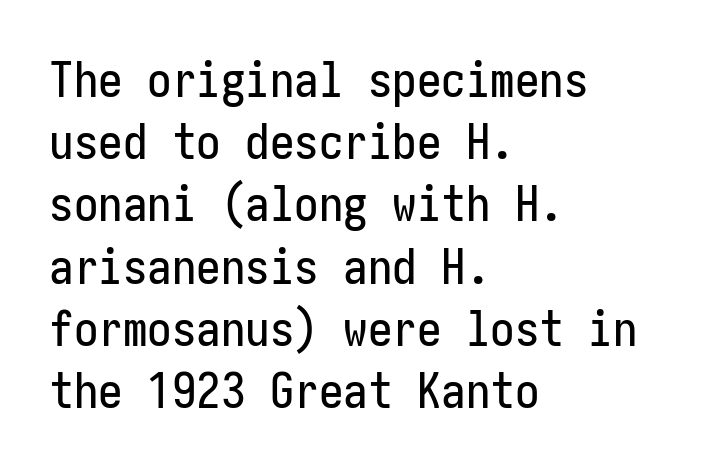
The image shows 49 px condensed sans-serif type, upright; set left-aligned, normal line spacing (1.27x), normal letter spacing, not underlined; low stroke contrast and a medium x-height.
